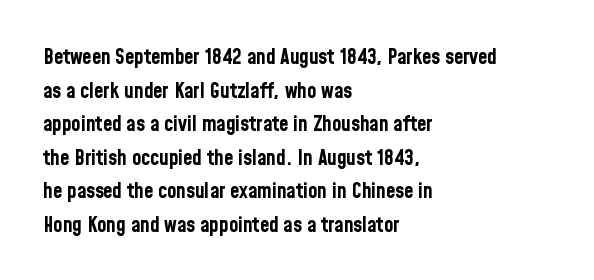
The image shows 21 px bold type, upright; set left-aligned, normal line spacing (1.6x), normal letter spacing, not underlined.
